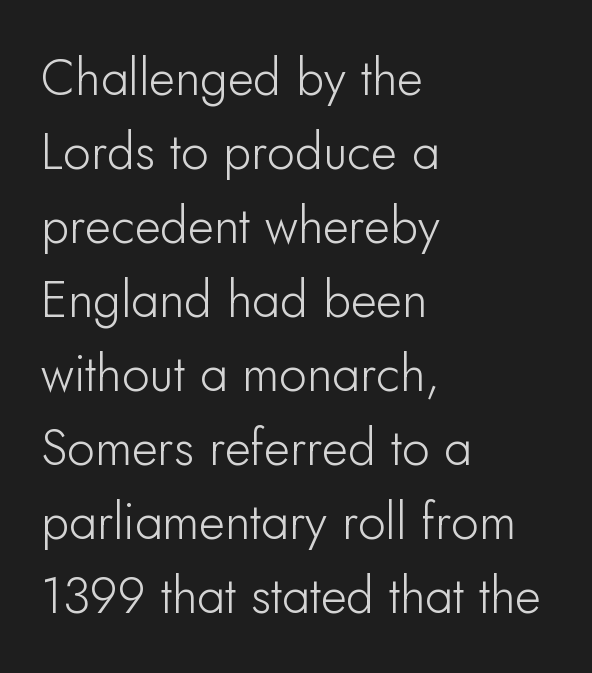
Q: Is the text italic (slanted)? A: No, it is upright.
Q: Is the typeface a serif or a sans-serif typeface? A: Sans-serif.
Q: Is the text underlined? A: No.
Q: How is the paragraph aligned? A: Left-aligned.
Q: Is the spacing between letters normal or unusually wide? A: Normal.
Q: Is the spacing between lines tight, normal or loose? A: Normal.
Q: Width (condensed, normal, or wide)? A: Normal.
Q: Stroke contrast? A: Low.
Q: x-height? A: Small.
Q: Monospaced? A: No.
